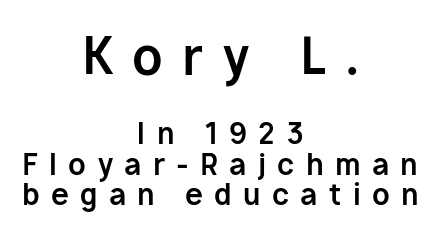
{"serif": "no", "italic": "no", "bold": "yes", "weight": "bold", "width": "normal", "stroke_contrast": "low", "x_height": "medium", "monospaced": "no", "underline": "no", "align": "center", "line_spacing": "tight", "line_spacing_ratio": 1.06, "letter_spacing": "wide", "letter_spacing_em": 0.39, "larger_block": "first", "size_ratio": 1.72, "glyph_px": 50}
